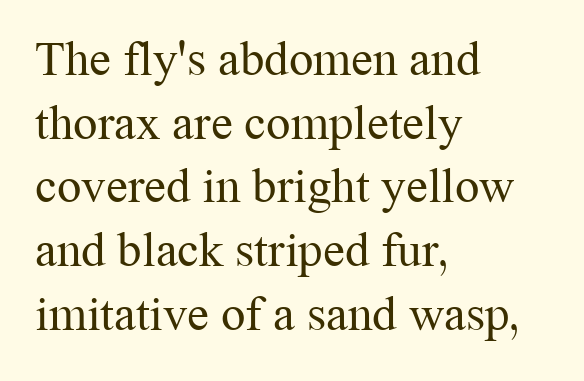
The image shows 49 px regular-weight serif type, upright; set left-aligned, normal line spacing (1.3x), normal letter spacing, not underlined; medium stroke contrast and a medium x-height.
